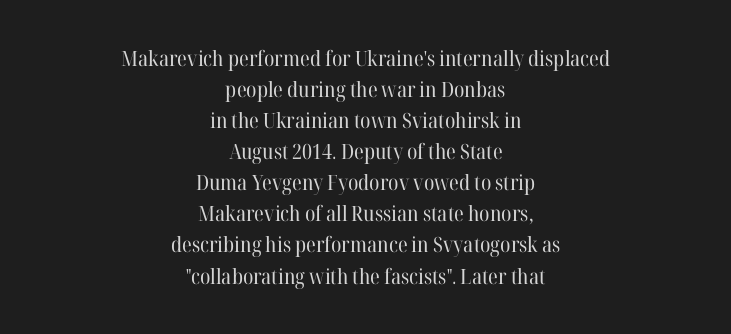
Is there much room between lines? A standard amount, neither cramped nor airy. This rendering features lettering with no underline. Caption: standard tracking, unaltered. Typeset on center — no edge is straight. Unbolded letterforms with no extra heft.
